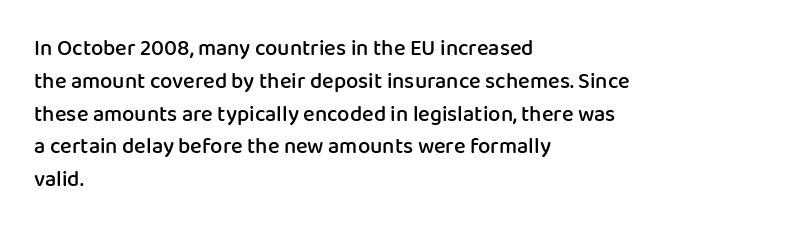
Q: Is the text bold? A: Semi-bold.
Q: Is the text italic (slanted)? A: No, it is upright.
Q: Is the text underlined? A: No.
Q: How is the paragraph aligned? A: Left-aligned.
Q: Is the spacing between letters normal or unusually wide? A: Normal.
Q: Is the spacing between lines tight, normal or loose? A: Normal.
